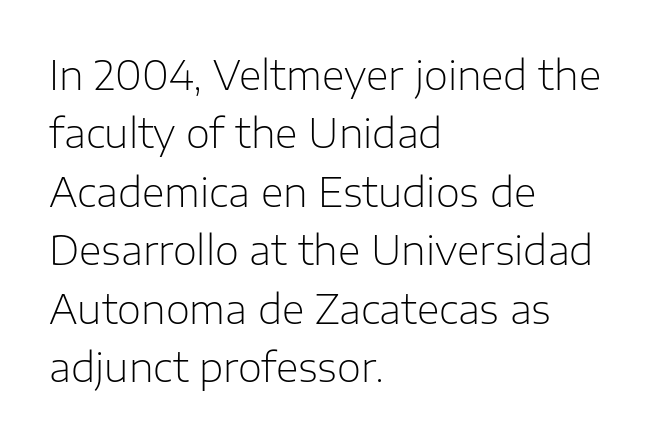
Q: Is the text bold? A: No.
Q: Is the text italic (slanted)? A: No, it is upright.
Q: Is the typeface a serif or a sans-serif typeface? A: Sans-serif.
Q: Is the text underlined? A: No.
Q: How is the paragraph aligned? A: Left-aligned.
Q: Is the spacing between letters normal or unusually wide? A: Normal.
Q: Is the spacing between lines tight, normal or loose? A: Normal.
Q: Width (condensed, normal, or wide)? A: Normal.
Q: Stroke contrast? A: Low.
Q: x-height? A: Medium.
Q: Monospaced? A: No.
